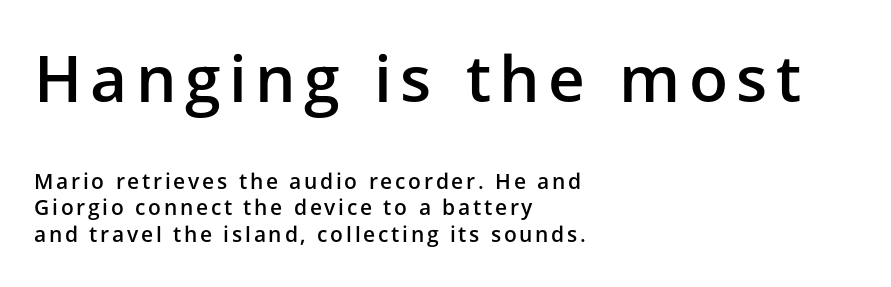
{"serif": "no", "italic": "no", "bold": "semi", "weight": "semibold", "width": "normal", "stroke_contrast": "low", "x_height": "medium", "monospaced": "no", "underline": "no", "align": "left", "line_spacing": "normal", "line_spacing_ratio": 1.26, "larger_block": "first", "size_ratio": 3.05, "glyph_px": 64}
